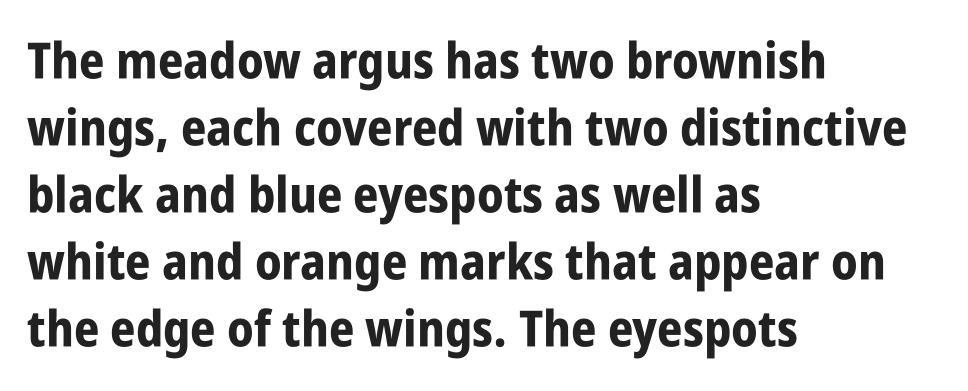
Every row of glyphs begins at an identical x-position on the left. How heavy is the stroke? Heavy — this is a bold. Italic: no, the glyphs are upright roman. The leading is moderate, giving the passage an even texture. No extra tracking has been applied to these lines.
